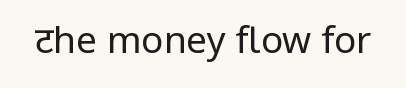
The image shows 37 px regular-weight sans-serif type, upright; set normal letter spacing, not underlined; low stroke contrast and a medium x-height.
